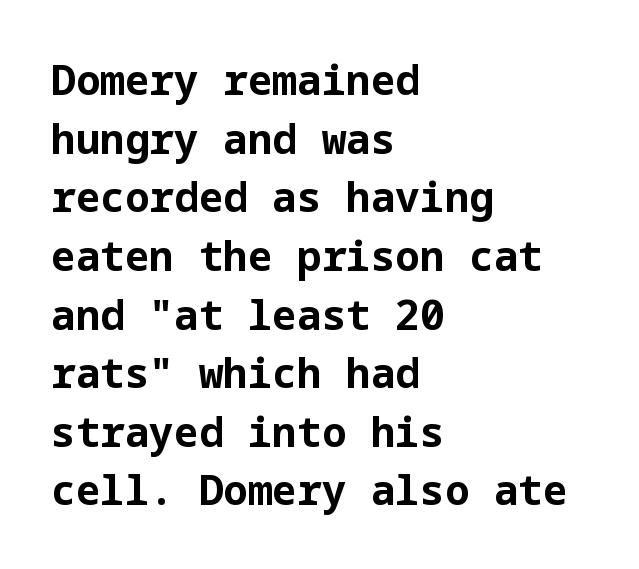
The image shows 41 px bold sans-serif type, upright; set left-aligned, normal line spacing (1.43x), normal letter spacing, not underlined; low stroke contrast and a medium x-height.
